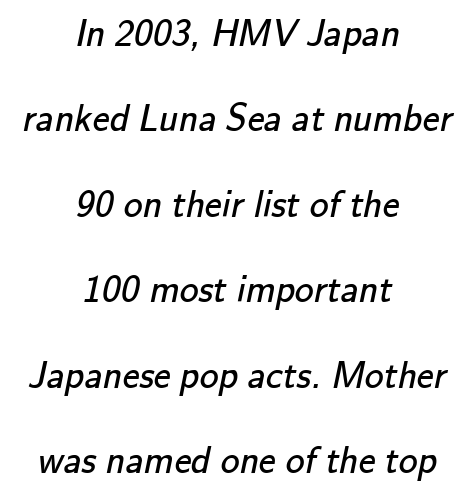
{"serif": "no", "bold": "no", "weight": "regular", "width": "normal", "stroke_contrast": "low", "x_height": "small", "monospaced": "no", "underline": "no", "align": "center", "line_spacing": "loose", "line_spacing_ratio": 2.25, "letter_spacing": "normal", "letter_spacing_em": 0.0, "glyph_px": 38}
